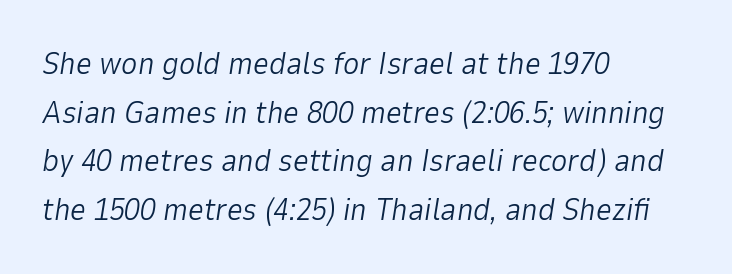
The image shows 31 px light type, italic (leaning right); set left-aligned, normal line spacing (1.57x), normal letter spacing, not underlined; low stroke contrast and a medium x-height.
